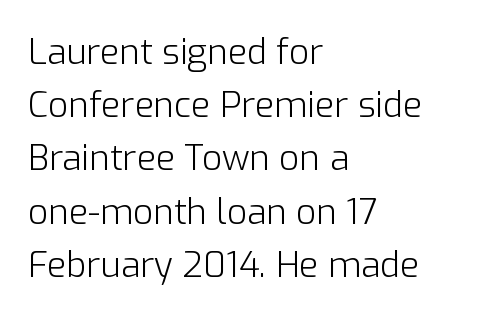
Q: Is the text bold? A: No.
Q: Is the text italic (slanted)? A: No, it is upright.
Q: Is the typeface a serif or a sans-serif typeface? A: Sans-serif.
Q: Is the text underlined? A: No.
Q: How is the paragraph aligned? A: Left-aligned.
Q: Is the spacing between letters normal or unusually wide? A: Normal.
Q: Is the spacing between lines tight, normal or loose? A: Normal.
Q: Width (condensed, normal, or wide)? A: Normal.
Q: Stroke contrast? A: Low.
Q: x-height? A: Medium.
Q: Monospaced? A: No.
